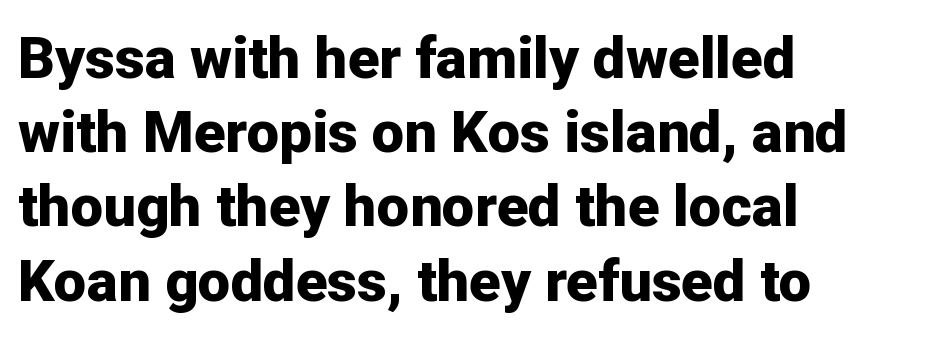
The image shows 58 px bold sans-serif type, upright; set left-aligned, normal line spacing (1.28x), normal letter spacing, not underlined; low stroke contrast and a medium x-height.
